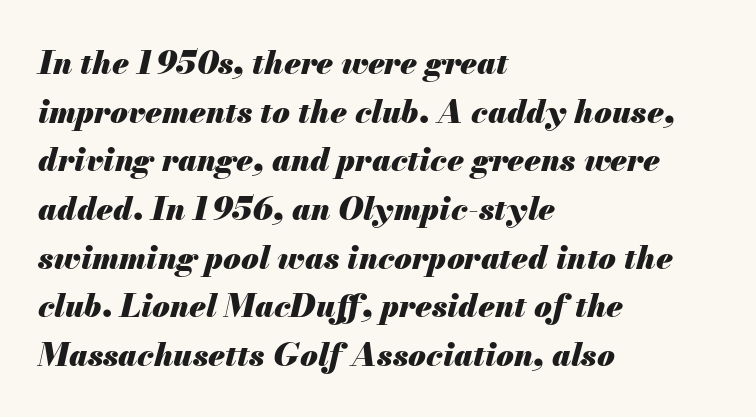
The image shows 32 px heavy type, italic (leaning right); set left-aligned, normal line spacing (1.52x), normal letter spacing, not underlined; medium stroke contrast and a small x-height.
